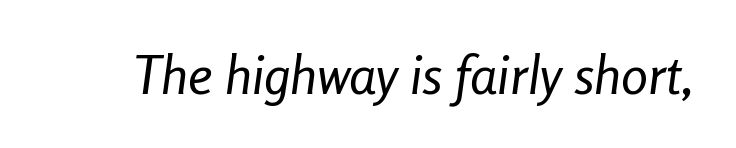
{"italic": "yes", "lean": "right", "slant_degrees": 8, "bold": "no", "weight": "regular", "width": "condensed", "stroke_contrast": "low", "x_height": "medium", "monospaced": "no", "underline": "no", "letter_spacing": "normal", "letter_spacing_em": 0.0, "glyph_px": 54}
